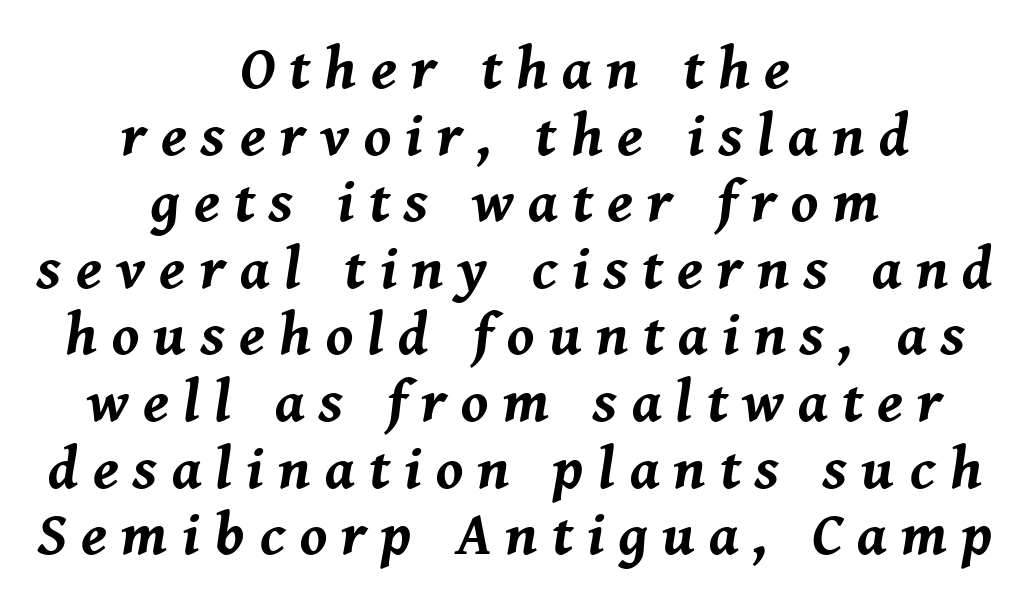
Q: Is the text bold? A: Yes.
Q: Is the text italic (slanted)? A: Yes, it leans right by about 8 degrees.
Q: Is the text underlined? A: No.
Q: How is the paragraph aligned? A: Centered.
Q: Is the spacing between letters normal or unusually wide? A: Unusually wide.
Q: Is the spacing between lines tight, normal or loose? A: Tight.
Q: Width (condensed, normal, or wide)? A: Normal.
Q: Stroke contrast? A: Medium.
Q: x-height? A: Medium.
Q: Monospaced? A: No.
